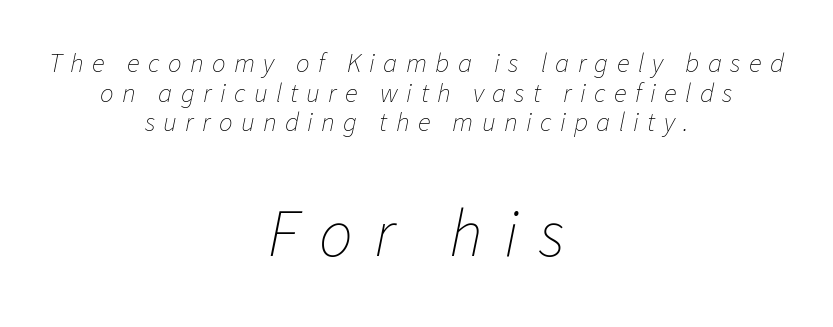
{"italic": "yes", "lean": "right", "slant_degrees": 11, "bold": "no", "weight": "thin", "width": "normal", "stroke_contrast": "low", "x_height": "medium", "monospaced": "no", "underline": "no", "align": "center", "line_spacing": "tight", "line_spacing_ratio": 1.1, "letter_spacing": "wide", "letter_spacing_em": 0.31, "larger_block": "second", "size_ratio": 2.48, "glyph_px": 67}
